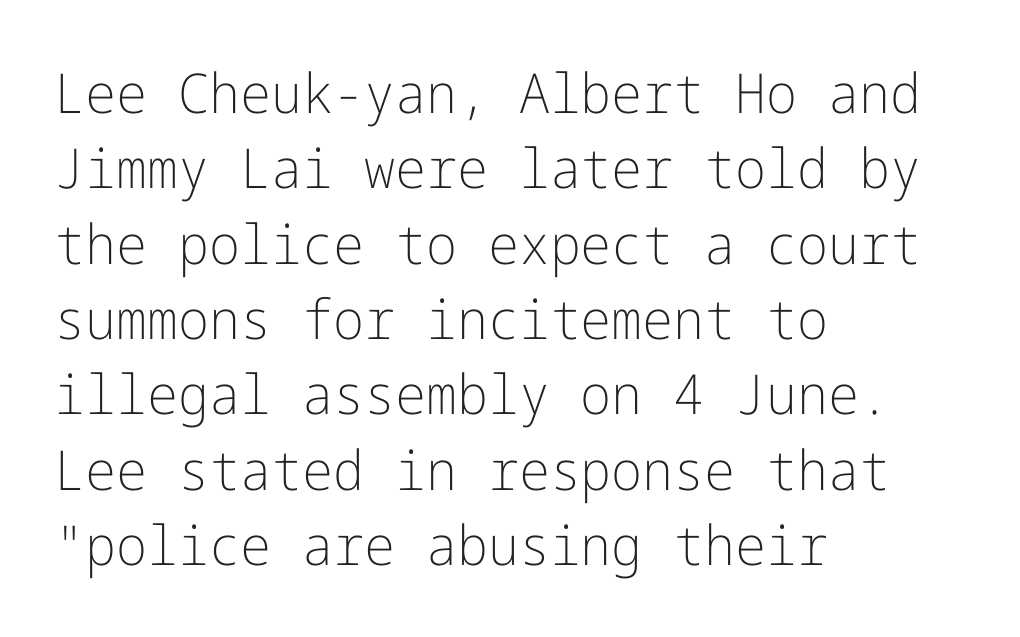
Ink coverage per letter is moderate at most. In terms of posture, this sample is upright. This rendering features lettering with no underline. One glance says typical: line gaps are just what's usual. This rendering leaves character spacing at its baseline value. These lines are composed in type without serifs.
